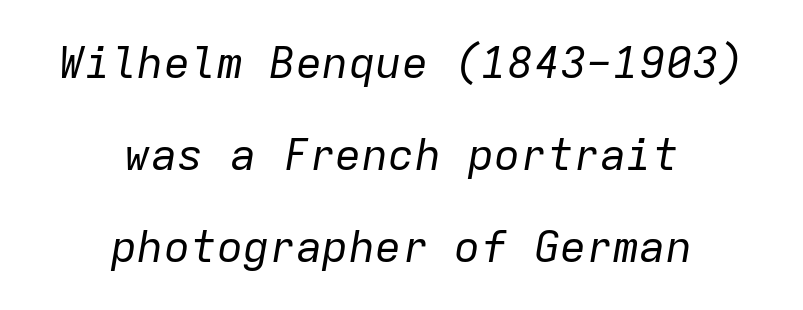
Each stroke keeps to a modest, everyday thickness or less. No extra tracking has been applied to these lines. This sample has the even, mechanical cadence of fixed-width lettering. Layout note: lines centered. Rule under the text: the space is simply empty. Interline gaps are noticeably wide in this sample.
